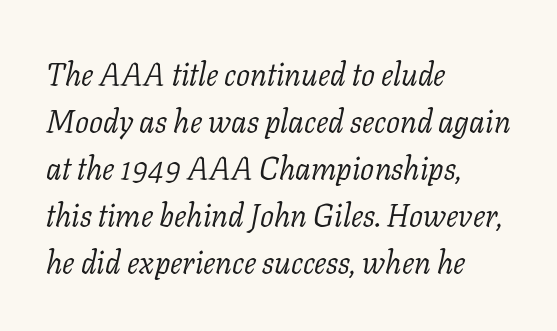
These lines were composed using italics. A classic flush-left, rag-right setting is used for this passage. The space between consecutive lines is moderate. Proportional: the letters do not fall into vertical columns. The designer went with a serif here, giving each stem small feet.
